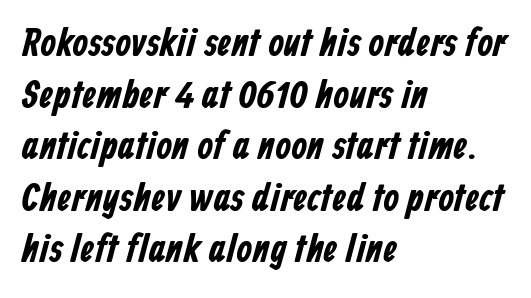
{"serif": "no", "width": "condensed", "stroke_contrast": "low", "x_height": "medium", "monospaced": "no", "underline": "no", "align": "left", "line_spacing": "normal", "line_spacing_ratio": 1.29, "letter_spacing": "normal", "letter_spacing_em": 0.0, "glyph_px": 40}
